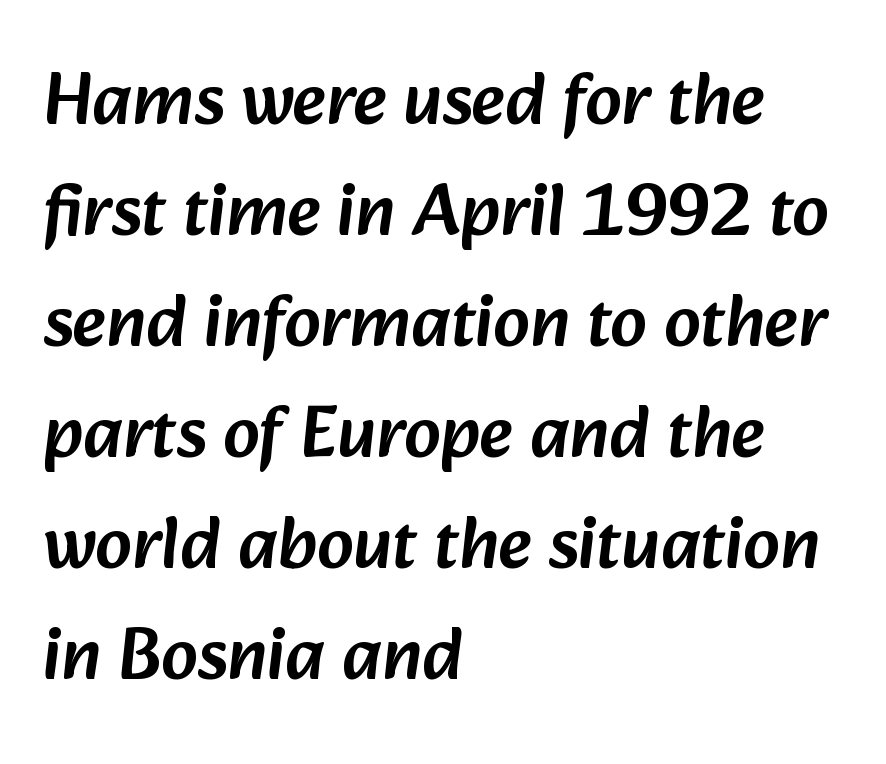
{"serif": "no", "width": "normal", "stroke_contrast": "low", "x_height": "medium", "monospaced": "no", "underline": "no", "align": "left", "line_spacing": "normal", "line_spacing_ratio": 1.52, "letter_spacing": "normal", "letter_spacing_em": 0.0, "glyph_px": 73}
